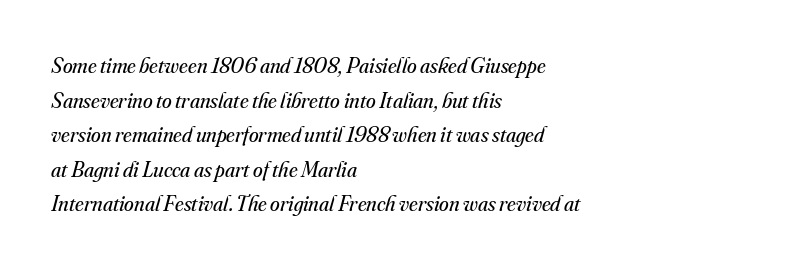
Q: Is the text bold? A: No.
Q: Is the text italic (slanted)? A: Yes, it leans right by about 16 degrees.
Q: Is the text underlined? A: No.
Q: How is the paragraph aligned? A: Left-aligned.
Q: Is the spacing between letters normal or unusually wide? A: Normal.
Q: Is the spacing between lines tight, normal or loose? A: Normal.
